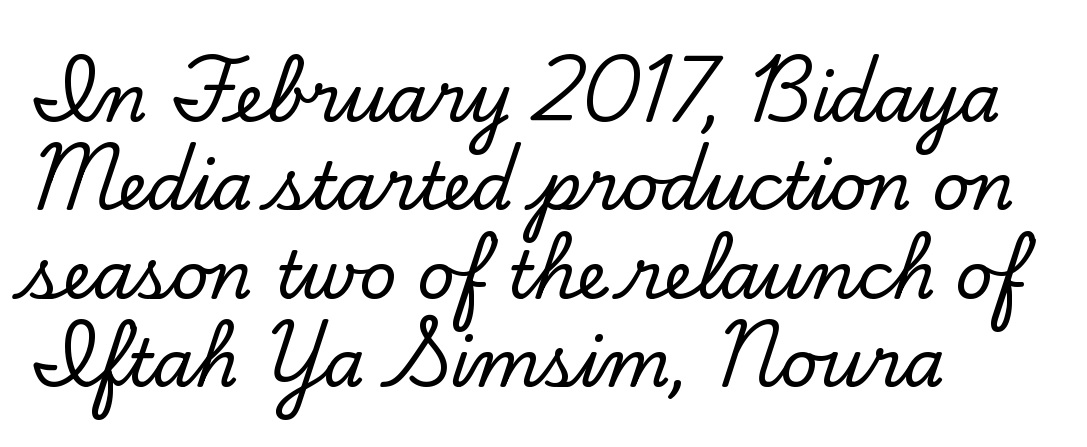
The image shows 66 px serif type; set left-aligned, normal line spacing (1.34x), normal letter spacing, not underlined; low stroke contrast and a small x-height.
